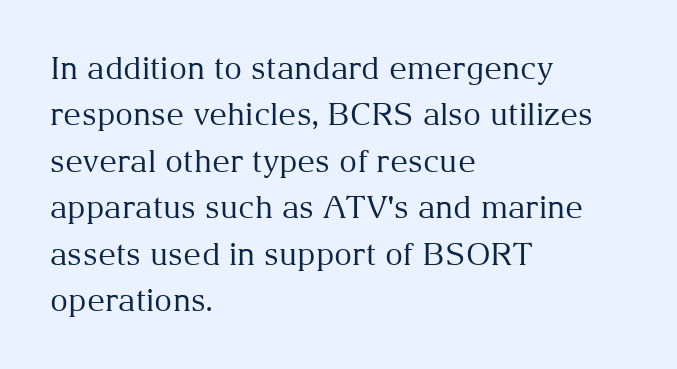
Q: Is the text bold? A: No.
Q: Is the text italic (slanted)? A: No, it is upright.
Q: Is the typeface a serif or a sans-serif typeface? A: Serif.
Q: Is the text underlined? A: No.
Q: How is the paragraph aligned? A: Left-aligned.
Q: Is the spacing between letters normal or unusually wide? A: Normal.
Q: Is the spacing between lines tight, normal or loose? A: Normal.
Q: Width (condensed, normal, or wide)? A: Normal.
Q: Stroke contrast? A: Medium.
Q: x-height? A: Medium.
Q: Monospaced? A: No.
